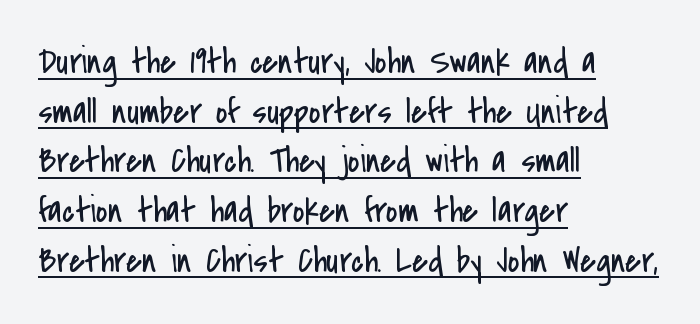
{"serif": "no", "italic": "no", "bold": "no", "weight": "regular", "width": "condensed", "stroke_contrast": "low", "x_height": "small", "monospaced": "no", "underline": "yes", "align": "left", "line_spacing": "normal", "line_spacing_ratio": 1.38, "letter_spacing": "normal", "letter_spacing_em": 0.0, "glyph_px": 36}
